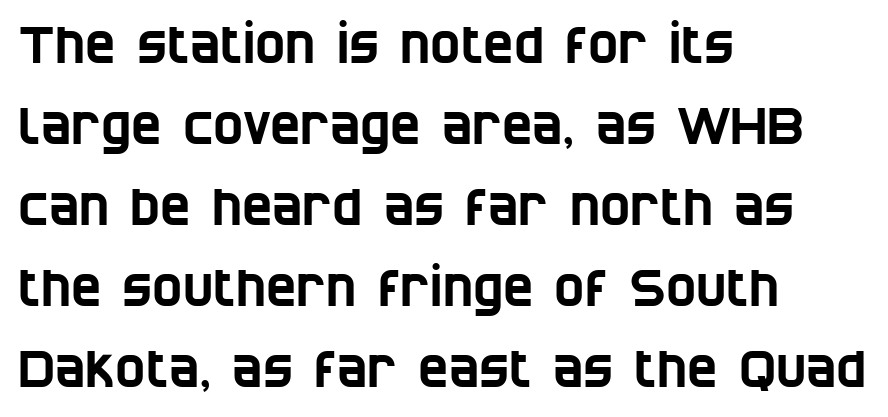
{"serif": "no", "width": "condensed", "stroke_contrast": "low", "x_height": "large", "monospaced": "no", "underline": "no", "align": "left", "line_spacing": "normal", "line_spacing_ratio": 1.59, "letter_spacing": "normal", "letter_spacing_em": 0.0, "glyph_px": 51}
